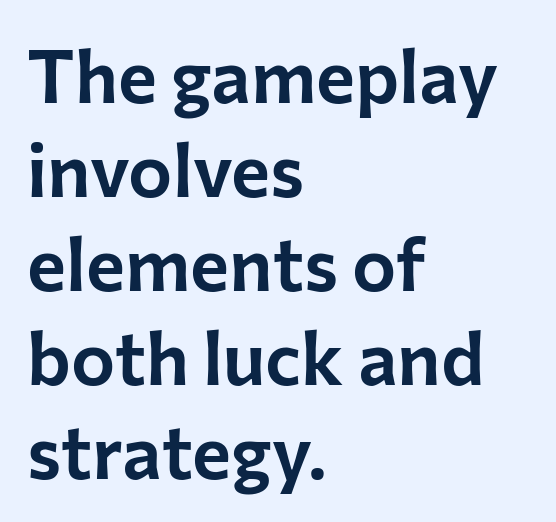
Q: Is the text italic (slanted)? A: No, it is upright.
Q: Is the typeface a serif or a sans-serif typeface? A: Sans-serif.
Q: Is the text underlined? A: No.
Q: How is the paragraph aligned? A: Left-aligned.
Q: Is the spacing between letters normal or unusually wide? A: Normal.
Q: Is the spacing between lines tight, normal or loose? A: Normal.
Q: Width (condensed, normal, or wide)? A: Normal.
Q: Stroke contrast? A: Low.
Q: x-height? A: Medium.
Q: Monospaced? A: No.
